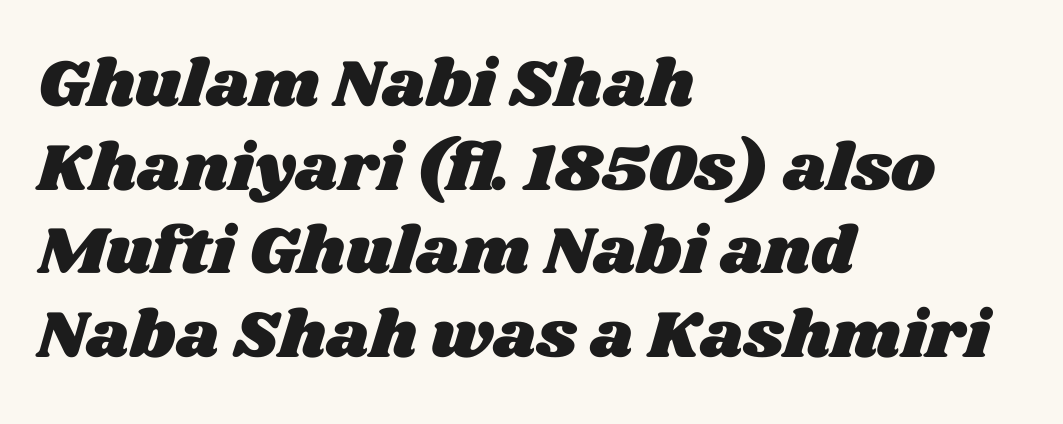
Is the letter spacing exaggerated? No — it looks like the ordinary default. Layout note: lines flush left. The foot of each line stays bare and open. Each letter keeps its own natural width here, so spacing adapts to shape.
